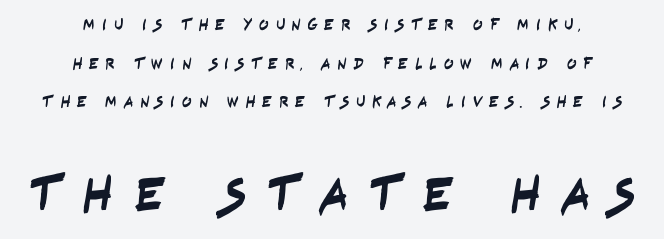
{"serif": "no", "width": "condensed", "stroke_contrast": "low", "x_height": "large", "monospaced": "no", "underline": "no", "align": "center", "line_spacing": "loose", "line_spacing_ratio": 2.41, "letter_spacing": "wide", "letter_spacing_em": 0.42, "larger_block": "second", "size_ratio": 3.06, "glyph_px": 49}
